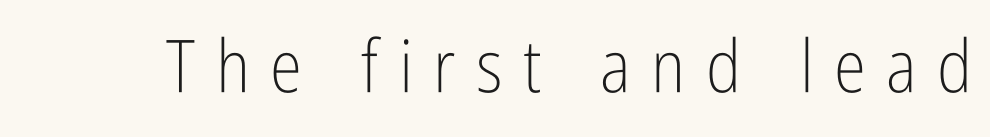
The image shows 73 px light, condensed sans-serif type, upright; set unusually wide letter spacing (+0.28 em), not underlined; low stroke contrast and a medium x-height.
